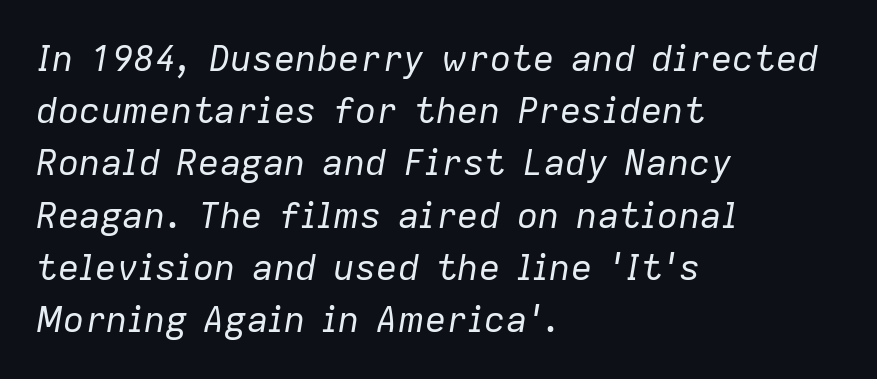
{"italic": "yes", "lean": "right", "slant_degrees": 9, "bold": "no", "weight": "regular", "width": "normal", "stroke_contrast": "low", "x_height": "medium", "monospaced": "no", "underline": "no", "align": "left", "line_spacing": "normal", "line_spacing_ratio": 1.45, "letter_spacing": "normal", "letter_spacing_em": 0.0, "glyph_px": 36}
